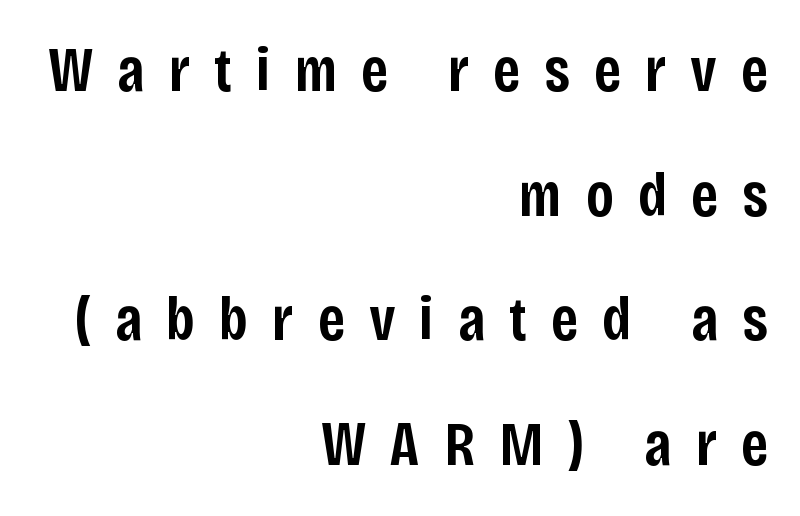
Q: Is the text bold? A: Semi-bold.
Q: Is the text italic (slanted)? A: No, it is upright.
Q: Is the typeface a serif or a sans-serif typeface? A: Sans-serif.
Q: Is the text underlined? A: No.
Q: How is the paragraph aligned? A: Right-aligned.
Q: Is the spacing between letters normal or unusually wide? A: Unusually wide.
Q: Is the spacing between lines tight, normal or loose? A: Loose.
Q: Width (condensed, normal, or wide)? A: Condensed.
Q: Stroke contrast? A: Low.
Q: x-height? A: Large.
Q: Monospaced? A: No.
